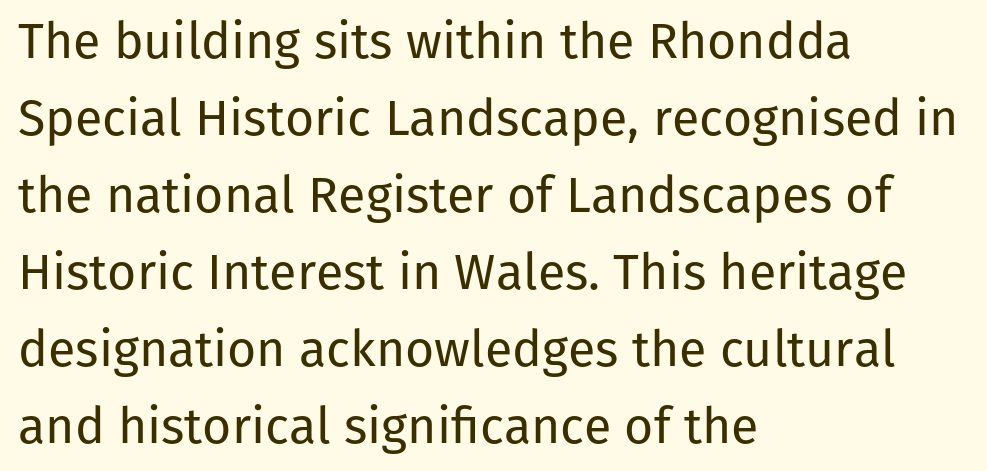
Q: Is the text bold? A: No.
Q: Is the text italic (slanted)? A: No, it is upright.
Q: Is the typeface a serif or a sans-serif typeface? A: Sans-serif.
Q: Is the text underlined? A: No.
Q: How is the paragraph aligned? A: Left-aligned.
Q: Is the spacing between letters normal or unusually wide? A: Normal.
Q: Is the spacing between lines tight, normal or loose? A: Normal.
Q: Width (condensed, normal, or wide)? A: Normal.
Q: Stroke contrast? A: Low.
Q: x-height? A: Medium.
Q: Monospaced? A: No.
